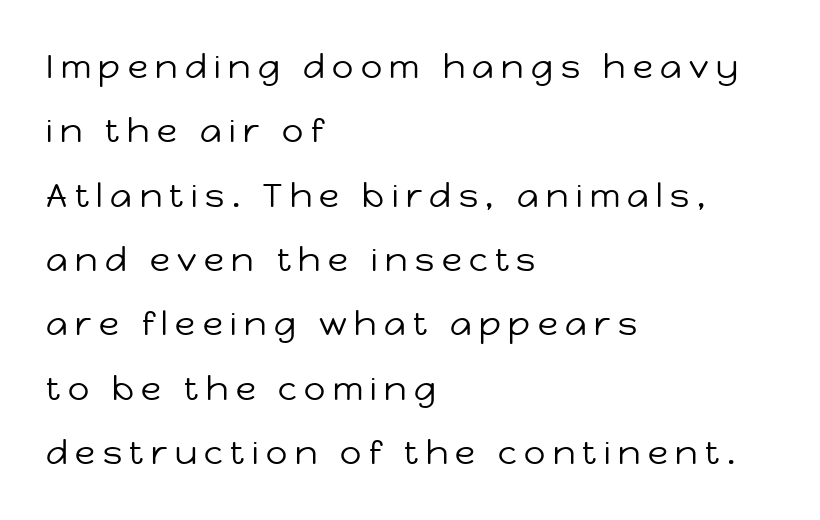
The image shows 33 px regular-weight sans-serif type, upright; set left-aligned, loose line spacing (1.95x), unusually wide letter spacing (+0.23 em), not underlined; low stroke contrast and a medium x-height.
